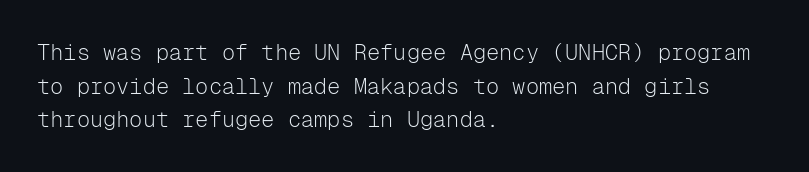
The image shows 22 px text type, upright; set left-aligned, normal line spacing (1.53x), normal letter spacing, not underlined.
